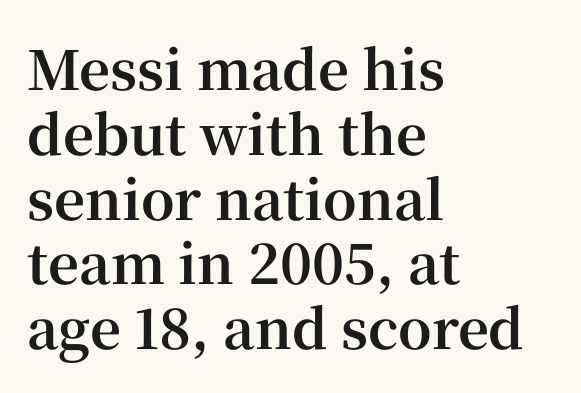
Q: Is the text bold? A: Yes.
Q: Is the text italic (slanted)? A: No, it is upright.
Q: Is the typeface a serif or a sans-serif typeface? A: Serif.
Q: Is the text underlined? A: No.
Q: How is the paragraph aligned? A: Left-aligned.
Q: Is the spacing between letters normal or unusually wide? A: Normal.
Q: Width (condensed, normal, or wide)? A: Normal.
Q: Stroke contrast? A: High.
Q: x-height? A: Medium.
Q: Monospaced? A: No.
